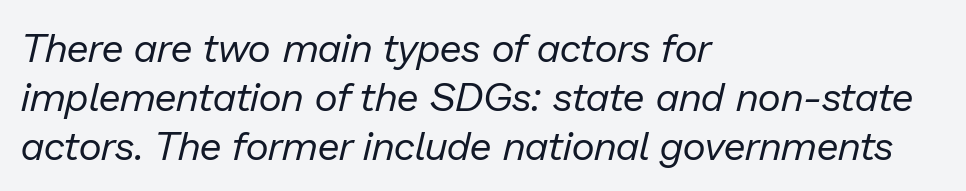
Counters stay open thanks to moderate or lighter strokes. Short note: letters normally spaced. Descenders are the only things crossing below the line. These lines are rendered in a variable-pitch font. Layout note: lines flush left. Looking at the ascenders, they clearly lean.
